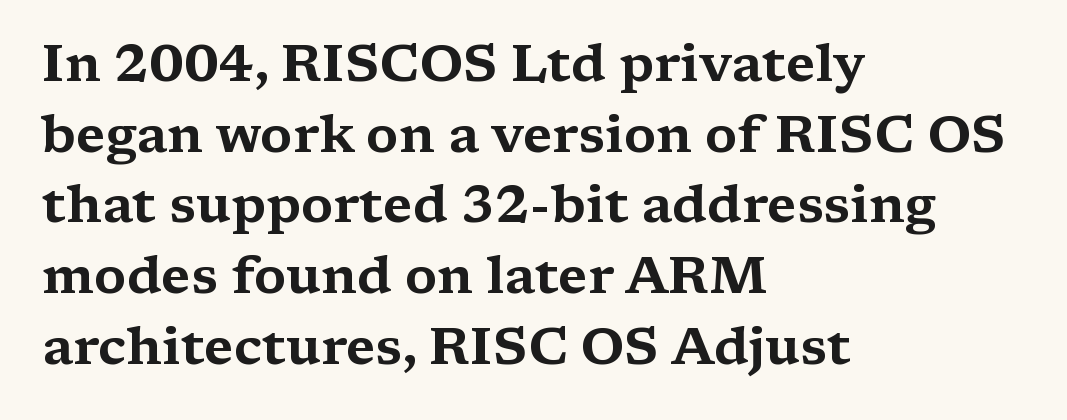
Spacing between characters is what you'd get straight out of the box. Typographically, this falls in the serif category. Any mark beneath the type? The region is blank. The compositor pushed each line to the left boundary. Does the leading feel generous? No, just average.
